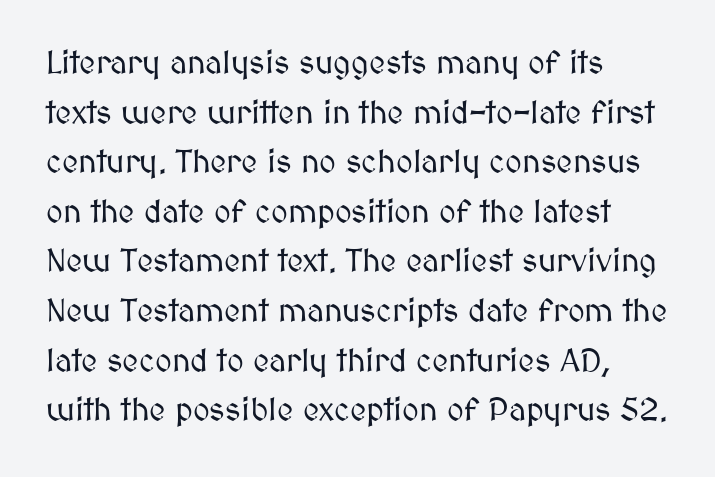
This sample uses plain, unmodified letter spacing. This is the regular roman posture of the typeface. Descenders are the only things crossing below the line. Which margin do the lines hug? The left one — the right edge is uneven. In terms of leading, this rendering sits right in the middle. This sample has the flowing, uneven cadence of proportional lettering.
